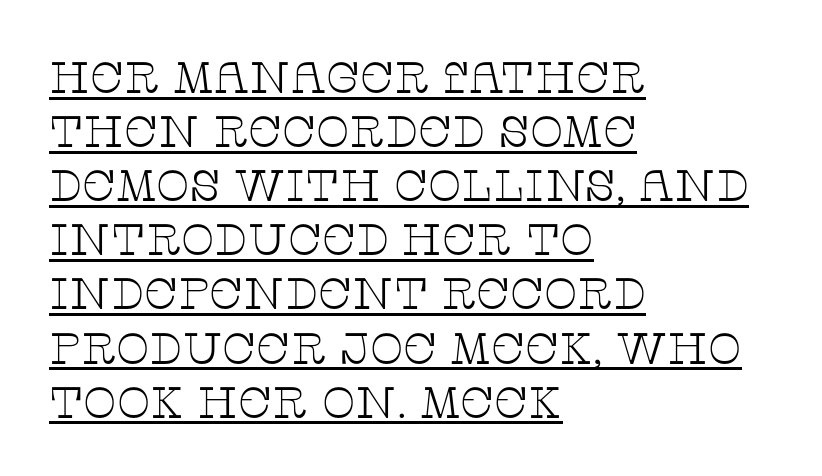
{"serif": "yes", "italic": "no", "bold": "no", "weight": "thin", "width": "wide", "stroke_contrast": "low", "x_height": "large", "monospaced": "no", "underline": "yes", "align": "left", "line_spacing_ratio": 1.23, "letter_spacing": "normal", "letter_spacing_em": 0.0, "glyph_px": 44}
